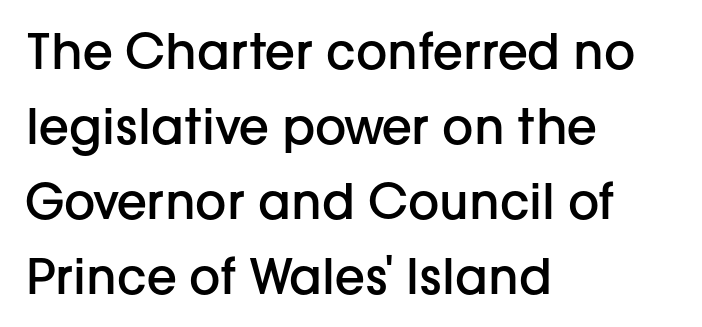
{"serif": "no", "italic": "no", "bold": "semi", "weight": "semibold", "width": "normal", "stroke_contrast": "low", "x_height": "medium", "monospaced": "no", "underline": "no", "align": "left", "line_spacing": "normal", "line_spacing_ratio": 1.53, "letter_spacing": "normal", "letter_spacing_em": 0.0, "glyph_px": 49}
